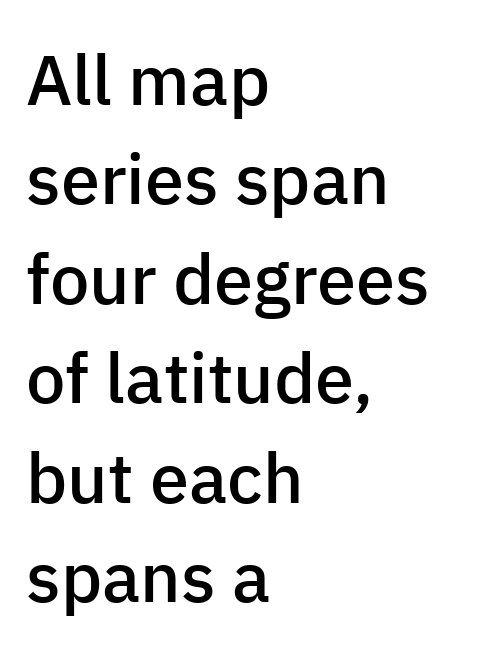
The image shows 70 px semibold sans-serif type, upright; set left-aligned, normal line spacing (1.42x), normal letter spacing, not underlined; low stroke contrast and a medium x-height.
